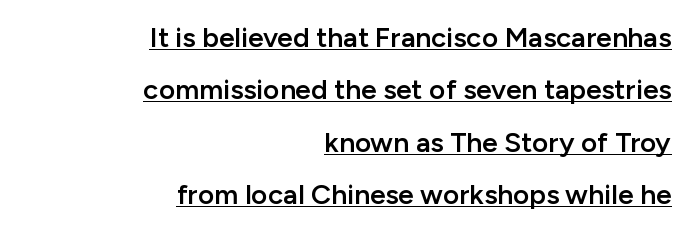
Q: Is the text bold? A: Semi-bold.
Q: Is the text italic (slanted)? A: No, it is upright.
Q: Is the typeface a serif or a sans-serif typeface? A: Sans-serif.
Q: Is the text underlined? A: Yes.
Q: How is the paragraph aligned? A: Right-aligned.
Q: Is the spacing between letters normal or unusually wide? A: Normal.
Q: Width (condensed, normal, or wide)? A: Normal.
Q: Stroke contrast? A: Low.
Q: x-height? A: Medium.
Q: Monospaced? A: No.
